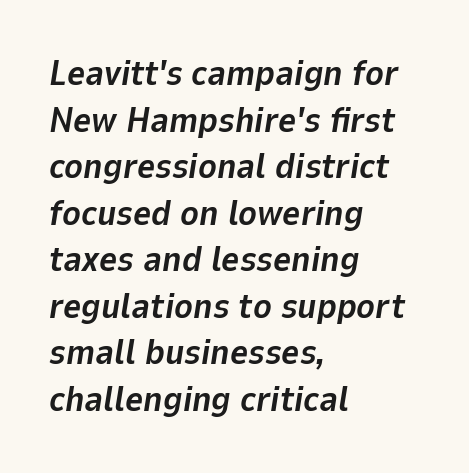
Note the varied advance widths — an 'i' is clearly narrower than an 'm'. The vertical gap from one line to the next is medium. Nobody drew a line under any word here. These lines were composed using italics.
